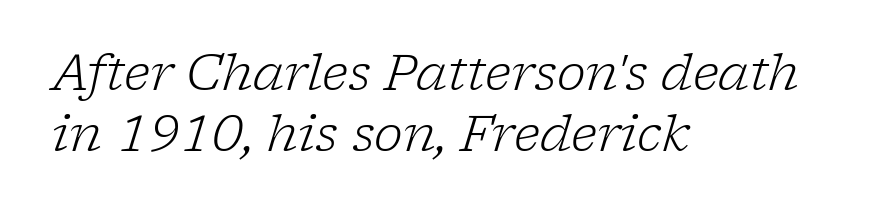
A typesetter would call this proportional, since set widths differ per character. These glyphs show unthickened strokes, regular width or finer. The specimen reads as italic at a glance. Each line starts at the same left margin while the right side varies.
